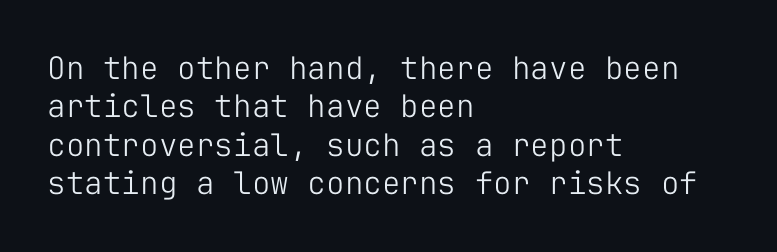
{"serif": "no", "italic": "no", "bold": "no", "weight": "light", "width": "normal", "stroke_contrast": "low", "x_height": "medium", "monospaced": "yes", "underline": "no", "align": "left", "line_spacing_ratio": 1.24, "letter_spacing": "normal", "letter_spacing_em": 0.0, "glyph_px": 31}
